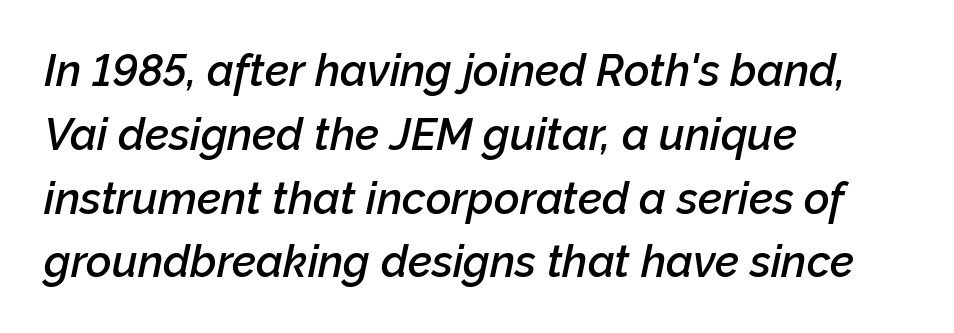
The image shows 44 px semibold type, italic (leaning right); set left-aligned, normal line spacing (1.45x), normal letter spacing, not underlined; low stroke contrast and a medium x-height.
